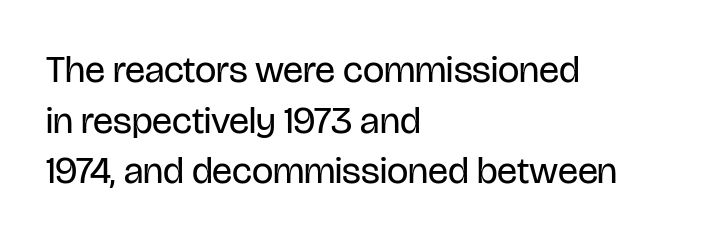
Regarding serifs, this sample does without them. Leftover space on each line is placed entirely after the last word. Tracking value appears to be zero — textbook default spacing. Any mark beneath the type? The region is blank. Notice how the stems are strictly vertical — no italics here. Proportional: the letters do not fall into vertical columns.
